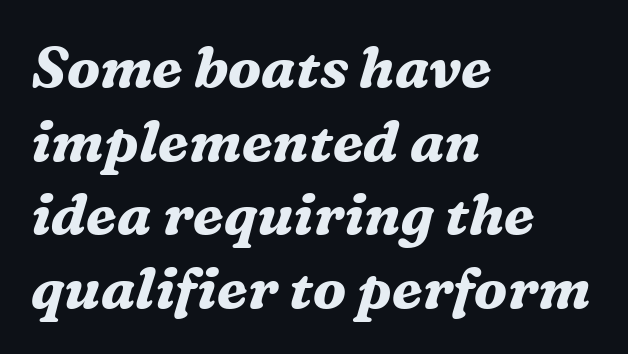
The image shows 57 px bold serif type, italic (leaning right); set left-aligned, normal line spacing (1.29x), normal letter spacing, not underlined; medium stroke contrast and a medium x-height.
